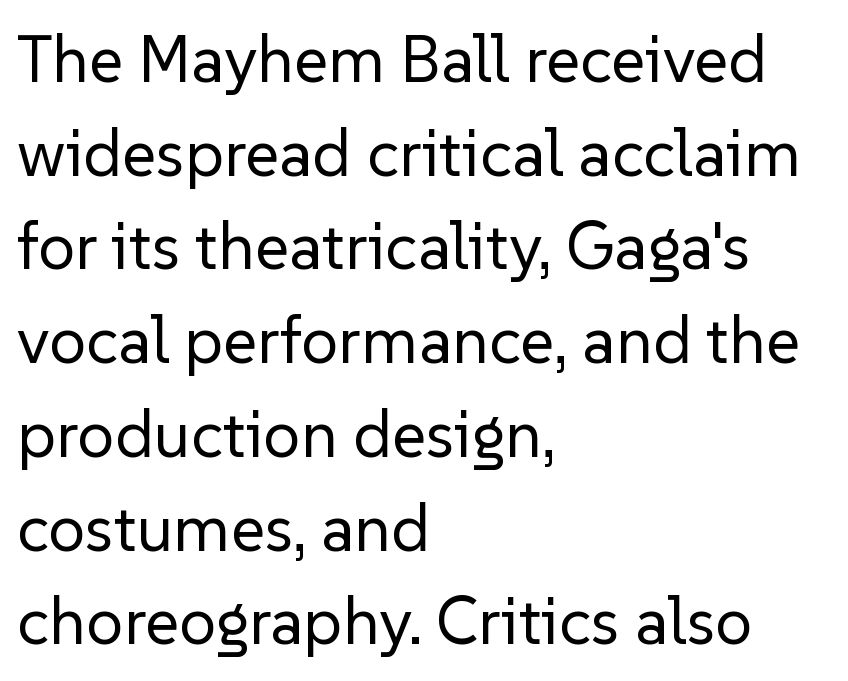
{"serif": "no", "italic": "no", "bold": "no", "weight": "regular", "width": "normal", "stroke_contrast": "low", "x_height": "medium", "monospaced": "no", "underline": "no", "align": "left", "line_spacing": "normal", "line_spacing_ratio": 1.42, "letter_spacing": "normal", "letter_spacing_em": 0.0, "glyph_px": 66}
